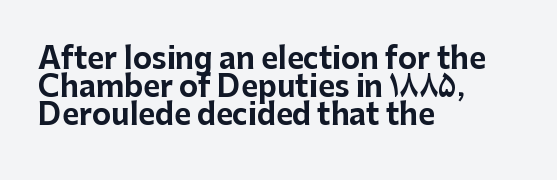
As a designer I'd log this as weight 700, bold. Do the characters align in a grid? No, the font is proportional. Check the space under the baseline: it is left empty. The lines are quadded left. In terms of posture, this sample is upright. Nothing unusual about the tracking: characters are spaced as the font intends.
